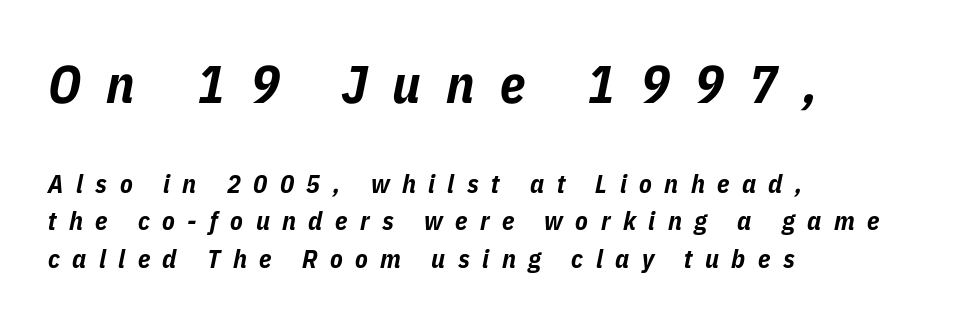
The image shows 53 px bold, condensed type, italic (leaning right); set left-aligned, normal line spacing (1.43x), unusually wide letter spacing (+0.48 em), not underlined; the first (top) block is 2.04x larger; low stroke contrast and a medium x-height.
